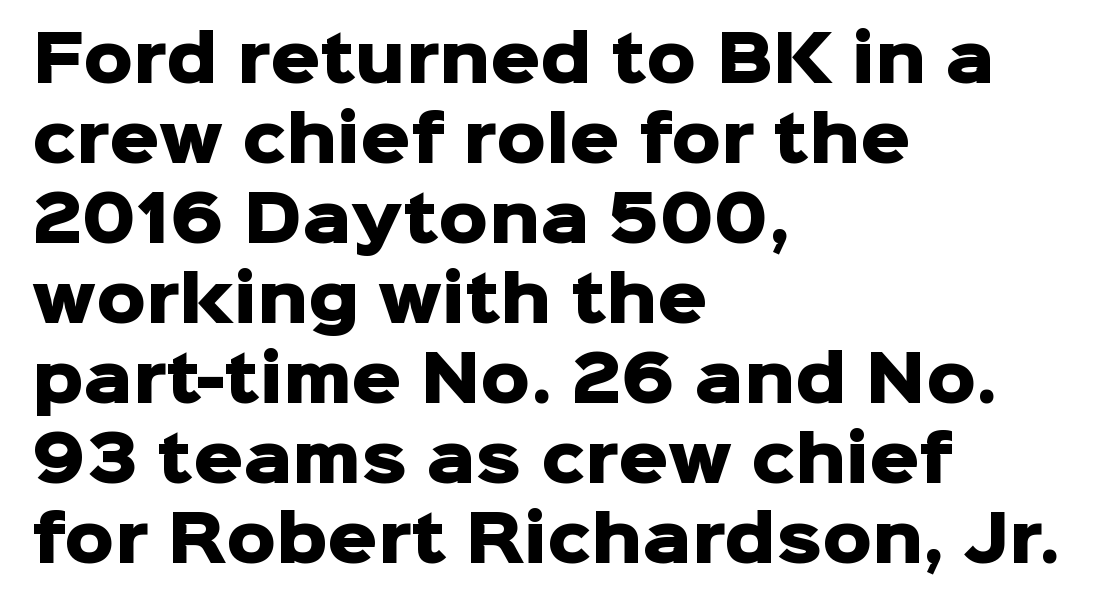
Whoever set this chose a conventional vertical rhythm. The gaps between neighbouring characters are ordinary and unremarkable. Which margin do the lines hug? The left one — the right edge is uneven. The face used here is a sans, in the tradition of grotesques and geometrics. Plain, unruled lines of type.
